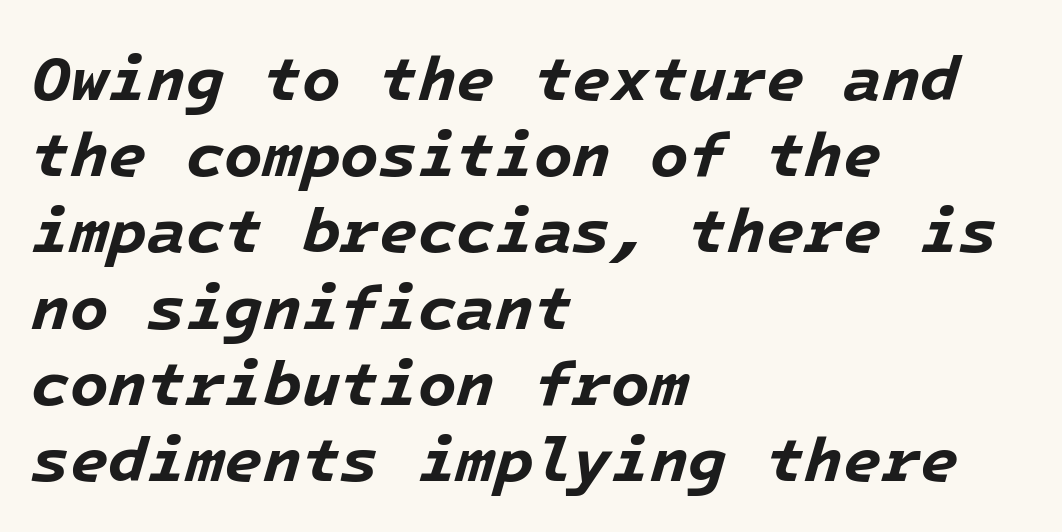
The image shows 63 px bold type, italic (leaning right); set left-aligned, line spacing 1.21x, normal letter spacing, not underlined; low stroke contrast and a medium x-height.
